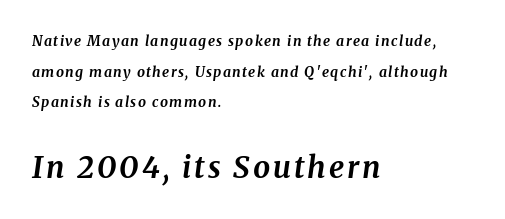
Q: Is the text bold? A: Yes.
Q: Is the text italic (slanted)? A: Yes, it leans right by about 8 degrees.
Q: Is the typeface a serif or a sans-serif typeface? A: Serif.
Q: Is the text underlined? A: No.
Q: How is the paragraph aligned? A: Left-aligned.
Q: Is the spacing between lines tight, normal or loose? A: Loose.
Q: Which block of text is set in a larger size, the first (top) or the second (bottom)? A: The second (bottom) one.
Q: Width (condensed, normal, or wide)? A: Normal.
Q: Stroke contrast? A: Medium.
Q: x-height? A: Medium.
Q: Monospaced? A: No.
